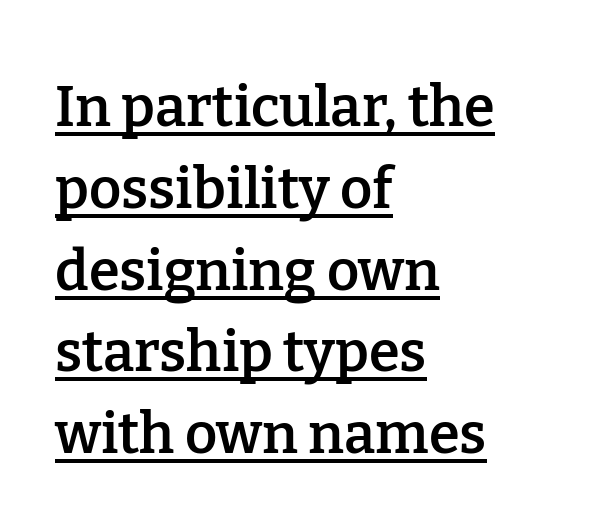
Q: Is the text bold? A: Semi-bold.
Q: Is the text italic (slanted)? A: No, it is upright.
Q: Is the typeface a serif or a sans-serif typeface? A: Serif.
Q: Is the text underlined? A: Yes.
Q: How is the paragraph aligned? A: Left-aligned.
Q: Is the spacing between letters normal or unusually wide? A: Normal.
Q: Is the spacing between lines tight, normal or loose? A: Normal.
Q: Width (condensed, normal, or wide)? A: Normal.
Q: Stroke contrast? A: Low.
Q: x-height? A: Medium.
Q: Monospaced? A: No.
